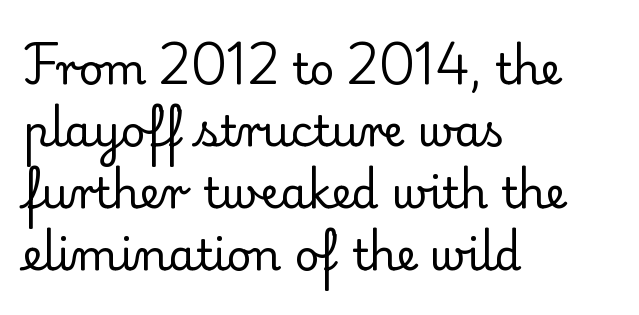
{"serif": "yes", "italic": "no", "bold": "no", "weight": "regular", "width": "normal", "stroke_contrast": "low", "x_height": "small", "monospaced": "no", "underline": "no", "align": "left", "line_spacing": "normal", "line_spacing_ratio": 1.44, "letter_spacing": "normal", "letter_spacing_em": 0.0, "glyph_px": 43}
